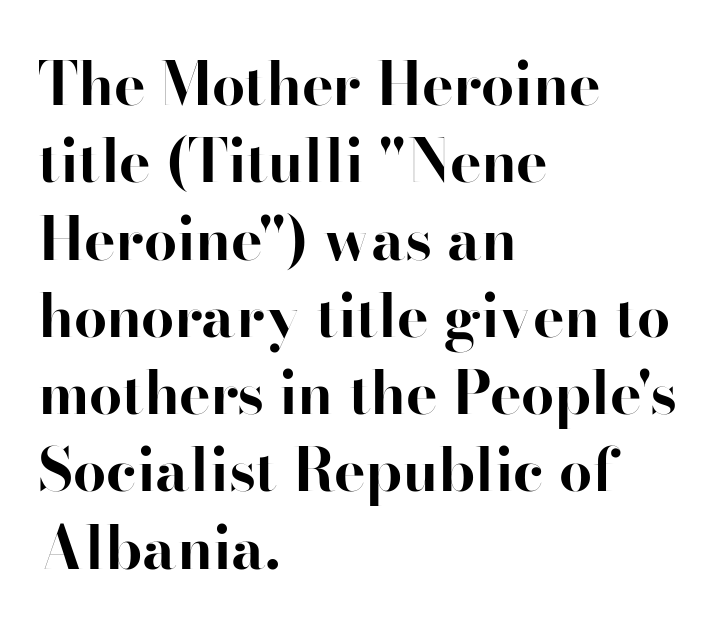
The image shows 59 px bold sans-serif type, upright; set left-aligned, normal line spacing (1.31x), normal letter spacing, not underlined; high stroke contrast and a small x-height.
